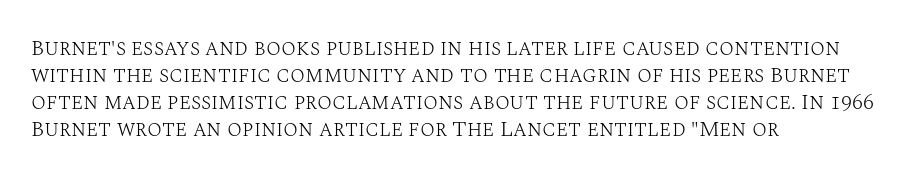
Q: Is the text bold? A: No.
Q: Is the text italic (slanted)? A: No, it is upright.
Q: Is the text underlined? A: No.
Q: How is the paragraph aligned? A: Left-aligned.
Q: Is the spacing between letters normal or unusually wide? A: Normal.
